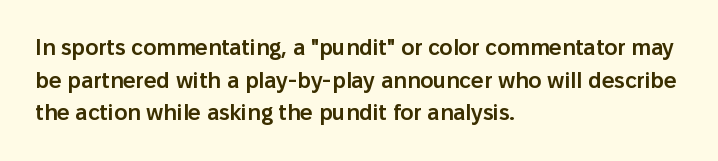
Short and long lines alike share a common starting point at left. Quick note: not italic, upright. In terms of leading, this rendering sits right in the middle. The gap between lines stays unmarked.
